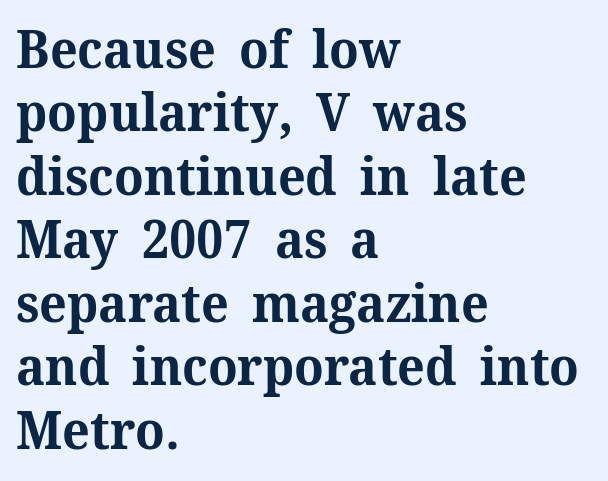
Q: Is the text bold? A: Yes.
Q: Is the text italic (slanted)? A: No, it is upright.
Q: Is the typeface a serif or a sans-serif typeface? A: Serif.
Q: Is the text underlined? A: No.
Q: How is the paragraph aligned? A: Left-aligned.
Q: Is the spacing between letters normal or unusually wide? A: Normal.
Q: Width (condensed, normal, or wide)? A: Normal.
Q: Stroke contrast? A: Medium.
Q: x-height? A: Medium.
Q: Monospaced? A: No.
